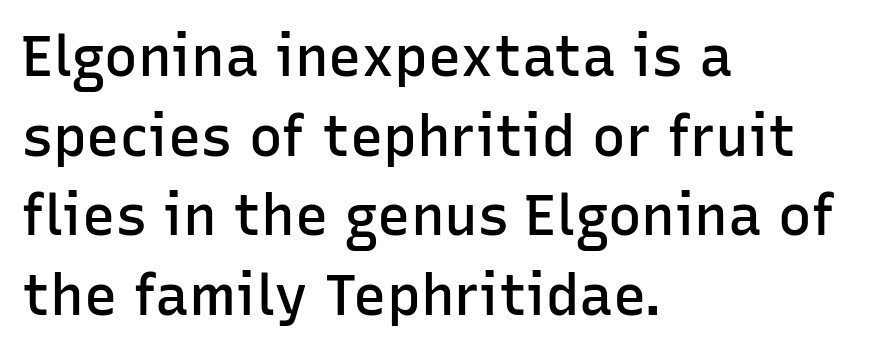
Does the type have serifs? No, each stem ends abruptly. Vertical spacing — default. In CSS terms this would be text-align: left. A somewhat darkened texture: the type is semibold rather than bold.
